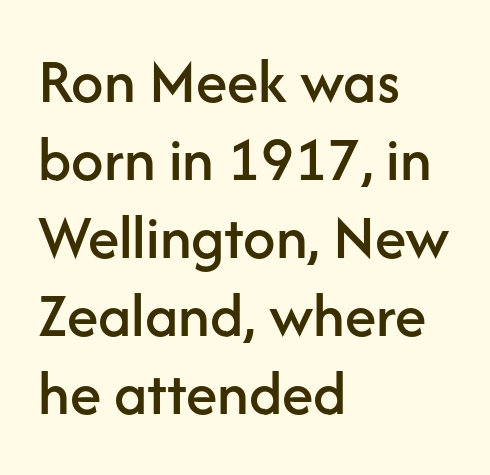
{"serif": "no", "italic": "no", "width": "normal", "stroke_contrast": "low", "x_height": "medium", "monospaced": "no", "underline": "no", "align": "left", "line_spacing_ratio": 1.22, "letter_spacing": "normal", "letter_spacing_em": 0.0, "glyph_px": 64}
